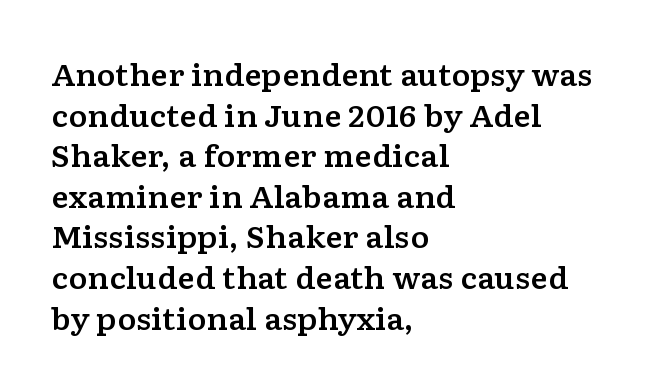
{"serif": "yes", "italic": "no", "width": "wide", "stroke_contrast": "low", "x_height": "medium", "monospaced": "no", "underline": "no", "align": "left", "line_spacing": "normal", "line_spacing_ratio": 1.4, "letter_spacing": "normal", "letter_spacing_em": 0.0, "glyph_px": 29}
